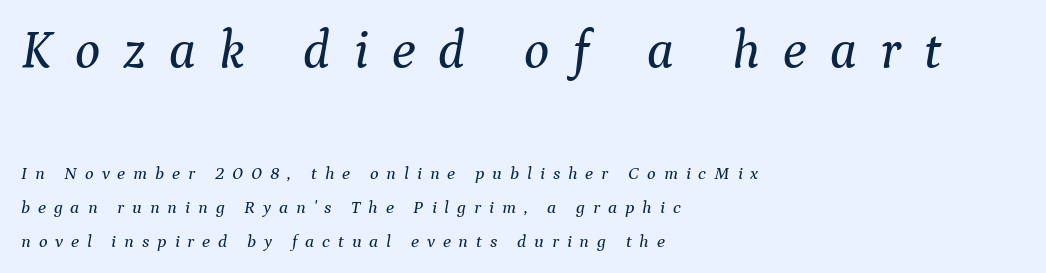
The image shows 53 px serif type, italic (leaning right); set left-aligned, line spacing 1.88x, unusually wide letter spacing (+0.44 em), not underlined; the first (top) block is 2.94x larger; medium stroke contrast and a medium x-height.
